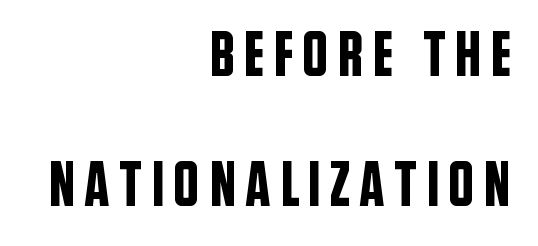
{"serif": "no", "italic": "no", "width": "condensed", "stroke_contrast": "low", "x_height": "large", "monospaced": "no", "underline": "no", "align": "right", "line_spacing": "loose", "line_spacing_ratio": 2.03, "glyph_px": 64}
